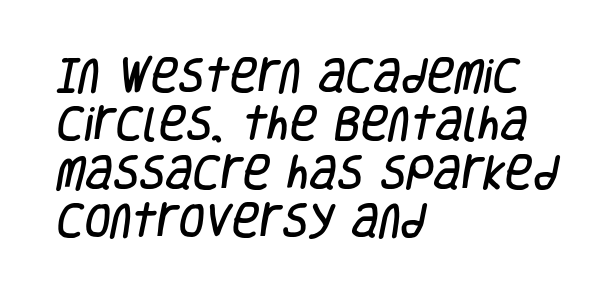
Q: Is the typeface a serif or a sans-serif typeface? A: Sans-serif.
Q: Is the text underlined? A: No.
Q: How is the paragraph aligned? A: Left-aligned.
Q: Is the spacing between letters normal or unusually wide? A: Normal.
Q: Is the spacing between lines tight, normal or loose? A: Normal.
Q: Width (condensed, normal, or wide)? A: Condensed.
Q: Stroke contrast? A: Low.
Q: x-height? A: Large.
Q: Monospaced? A: No.
